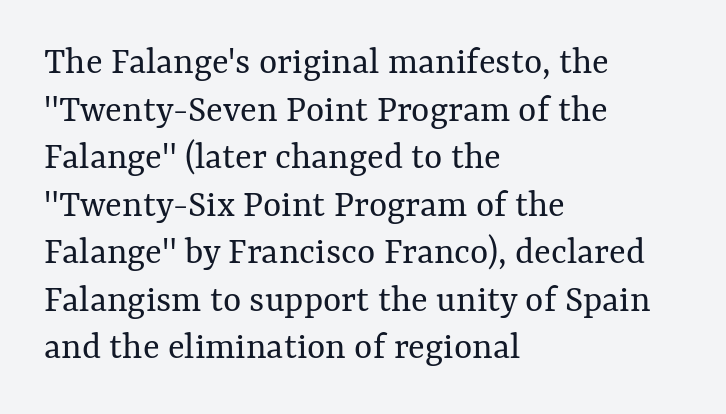
Q: Is the text bold? A: No.
Q: Is the text italic (slanted)? A: No, it is upright.
Q: Is the text underlined? A: No.
Q: How is the paragraph aligned? A: Left-aligned.
Q: Is the spacing between letters normal or unusually wide? A: Normal.
Q: Width (condensed, normal, or wide)? A: Normal.
Q: Stroke contrast? A: Medium.
Q: x-height? A: Medium.
Q: Monospaced? A: No.
